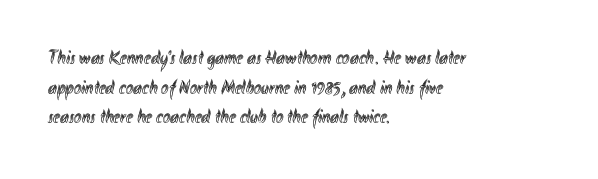
{"underline": "no", "align": "left", "line_spacing": "normal", "line_spacing_ratio": 1.48, "letter_spacing": "normal", "letter_spacing_em": 0.0, "glyph_px": 20}
